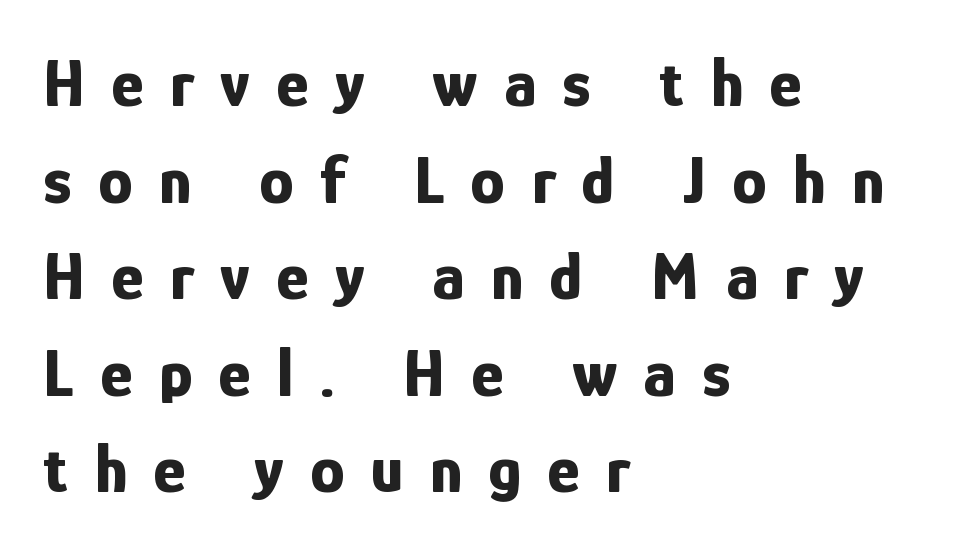
This sample is left-justified, so line endings fall wherever the words run out. The designer went with a sans here, leaving each stem footless. You could not count columns in this text — the font is proportionally spaced. You'd pick this weight for a headline — it's a proper bold. Each row of text sits above clean, open space. Tracking here is generous; glyphs stand well apart from one another.
